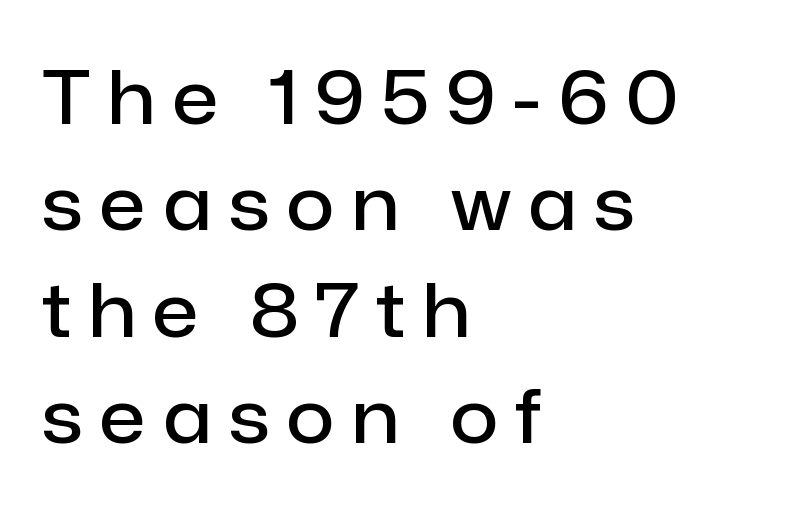
Vertical strokes here are truly vertical. Character widths vary here, with narrow letters taking less room than wide ones. Just letters on the line, the space beneath them empty. The type is letterspaced generously, with wide tracking. Which margin do the lines hug? The left one — the right edge is uneven. Nope, no serifs anywhere on these letters.
